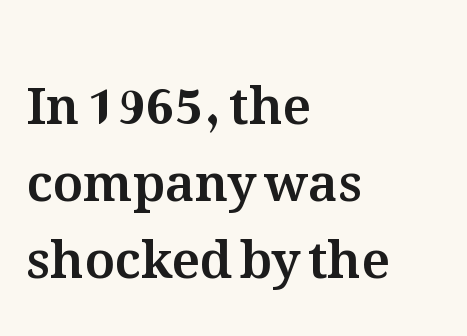
{"italic": "no", "width": "normal", "stroke_contrast": "medium", "x_height": "medium", "monospaced": "no", "underline": "no", "align": "left", "line_spacing": "normal", "line_spacing_ratio": 1.51, "letter_spacing": "normal", "letter_spacing_em": 0.0, "glyph_px": 51}
